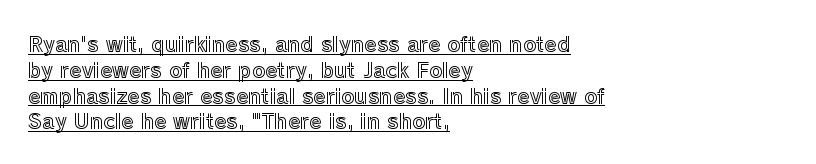
The vertical gap from one line to the next is medium. Caption: multi-line text, flush left, ragged right. In terms of posture, this sample is upright. What stands out about the letter spacing? Nothing — it is the standard amount.
